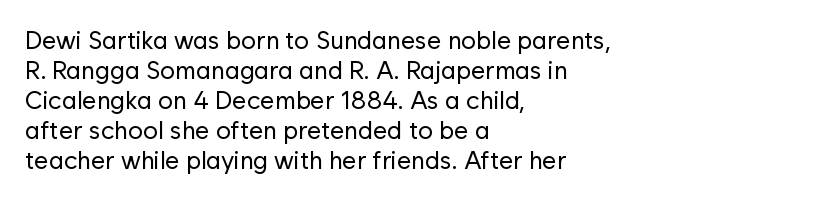
Stem width sits at or under what a default text font uses. Rendered with straight, roman letterforms. In CSS terms this would be text-align: left. Is the letter spacing exaggerated? No — it looks like the ordinary default.
